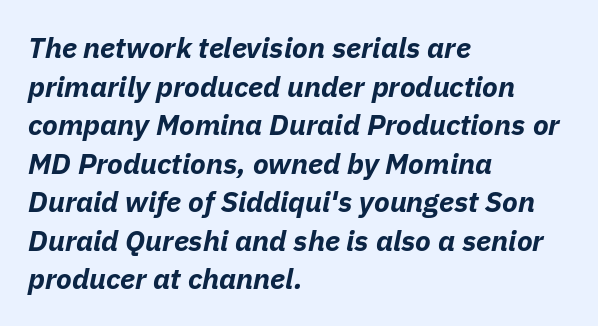
Q: Is the text bold? A: Yes.
Q: Is the text italic (slanted)? A: Yes, it leans right by about 11 degrees.
Q: Is the text underlined? A: No.
Q: How is the paragraph aligned? A: Left-aligned.
Q: Is the spacing between letters normal or unusually wide? A: Normal.
Q: Is the spacing between lines tight, normal or loose? A: Normal.
Q: Width (condensed, normal, or wide)? A: Normal.
Q: Stroke contrast? A: Low.
Q: x-height? A: Medium.
Q: Monospaced? A: No.
